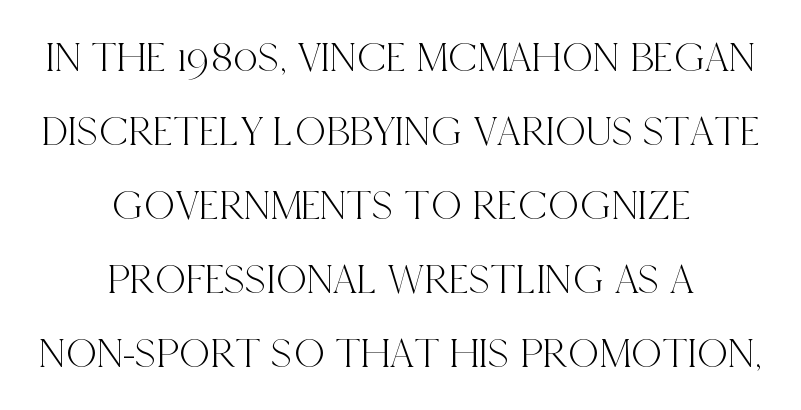
{"serif": "yes", "italic": "no", "width": "condensed", "x_height": "large", "monospaced": "no", "underline": "no", "align": "center", "line_spacing_ratio": 1.72, "letter_spacing": "normal", "letter_spacing_em": 0.0, "glyph_px": 43}
